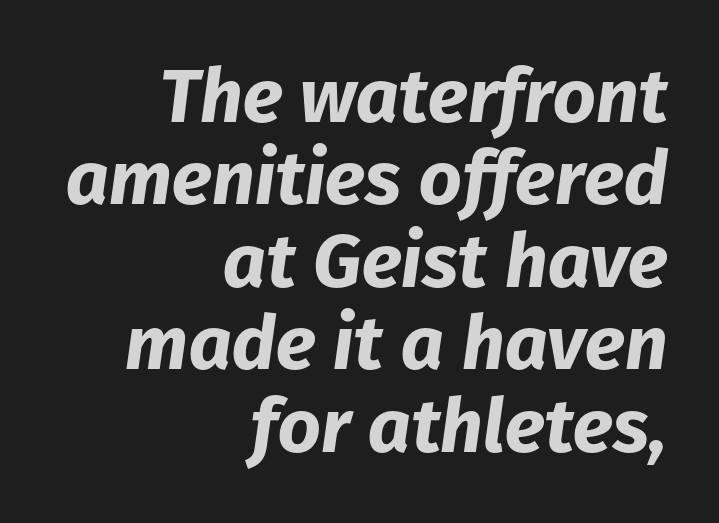
The passage shown has conventional tracking throughout. Think of a printed novel: that variable character pitch is what you see here. In CSS terms this would be text-align: right. Only glyphs here, with clear space below each row. Weight check: bold — yes, fully.
